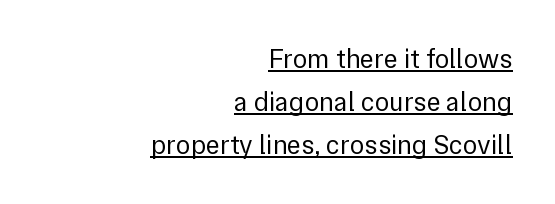
The image shows 27 px text type, upright; set right-aligned, normal line spacing (1.59x), normal letter spacing, underlined.
